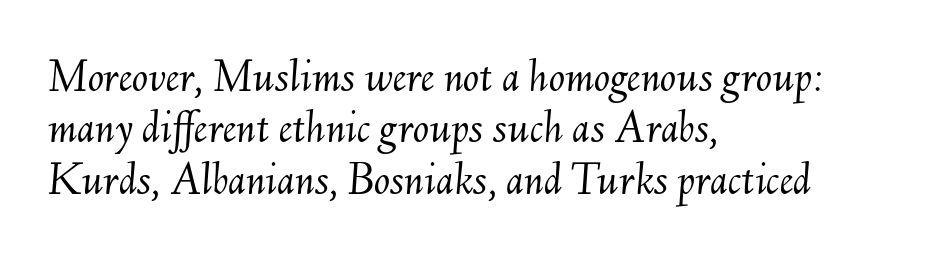
Q: Is the text bold? A: No.
Q: Is the text italic (slanted)? A: Yes, it leans right by about 6 degrees.
Q: Is the text underlined? A: No.
Q: How is the paragraph aligned? A: Left-aligned.
Q: Is the spacing between letters normal or unusually wide? A: Normal.
Q: Is the spacing between lines tight, normal or loose? A: Tight.
Q: Width (condensed, normal, or wide)? A: Normal.
Q: Stroke contrast? A: Medium.
Q: x-height? A: Small.
Q: Monospaced? A: No.
